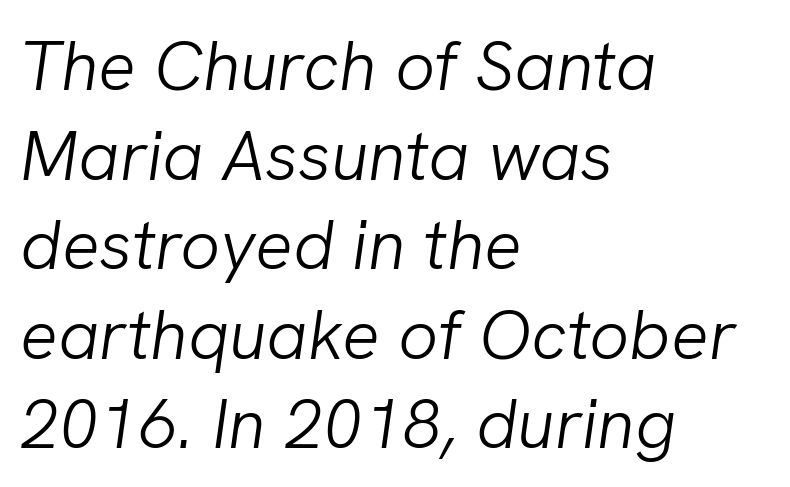
{"italic": "yes", "lean": "right", "slant_degrees": 8, "bold": "no", "weight": "light", "width": "normal", "stroke_contrast": "low", "x_height": "medium", "monospaced": "no", "underline": "no", "align": "left", "line_spacing": "normal", "line_spacing_ratio": 1.28, "letter_spacing": "normal", "letter_spacing_em": 0.0, "glyph_px": 70}
